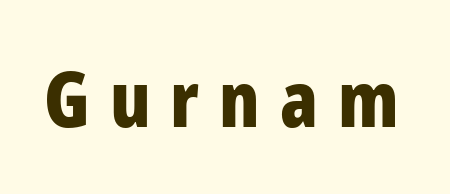
The image shows 77 px bold, condensed sans-serif type, upright; set unusually wide letter spacing (+0.26 em), not underlined; low stroke contrast and a medium x-height.
